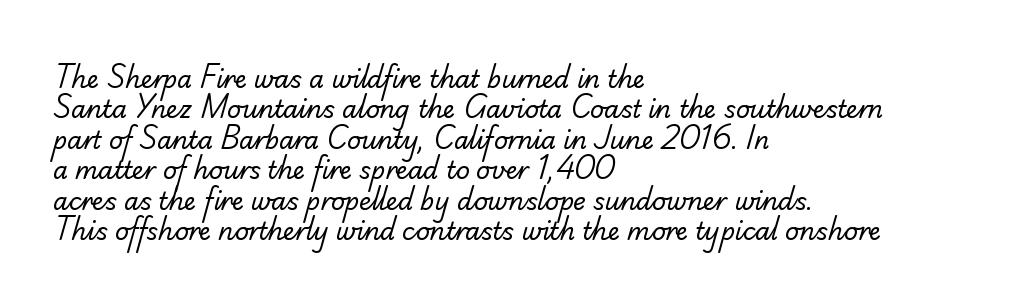
The paragraph shown leans on its left margin. This rendering features lettering with no underline. How are the letters spaced? Ordinarily, with no added tracking. A normal amount of white space separates one row of letters from the next.
